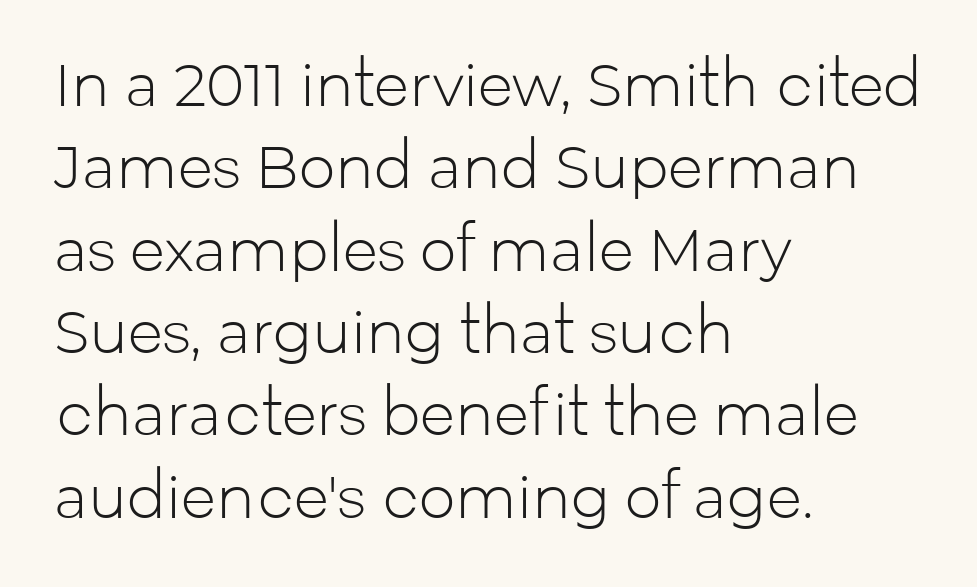
Ordinary non-slanted type is in use. You could not count columns in this text — the font is proportionally spaced. Are there feet on the stems? There aren't — it's a sans. Does extra space separate the letters? No, they use regular spacing. Each row of text sits above clean, open space.
